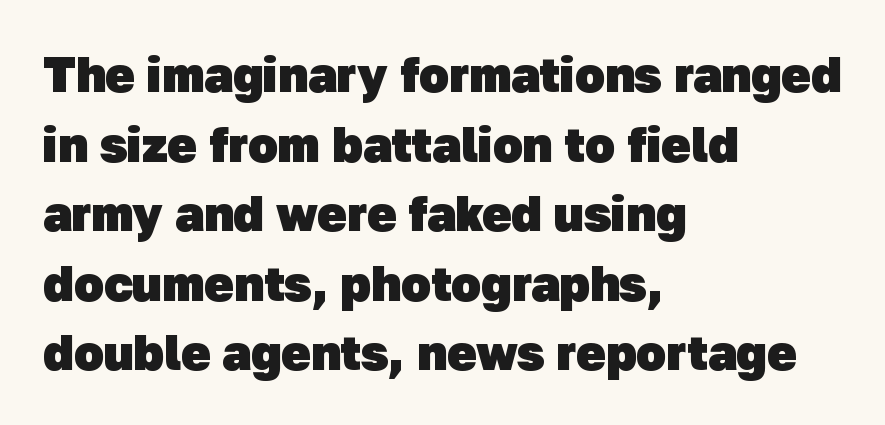
Each letter keeps its own natural width here, so spacing adapts to shape. Look at the stroke-to-counter ratio: heavy, a bold. Baseline-to-baseline distance is the conventional proportion of letter height. The face used here is rendered with its standard letterfit. One-word summary of the alignment: left.
